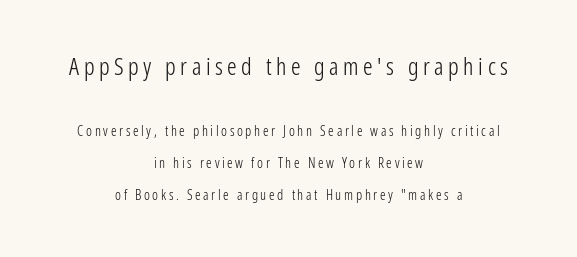
{"italic": "no", "bold": "no", "underline": "no", "align": "center", "line_spacing": "loose", "line_spacing_ratio": 2.29, "larger_block": "first", "size_ratio": 1.71, "glyph_px": 24}
